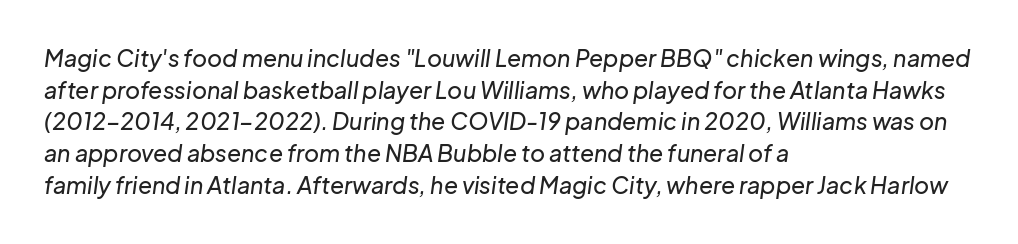
The passage shown is not underscored anywhere. Visually the block forms a straight wall on the left and a jagged coastline on the right. What's the leading like? Ordinary, nothing unusual. If you drew a line through each stem, it would be angled.
